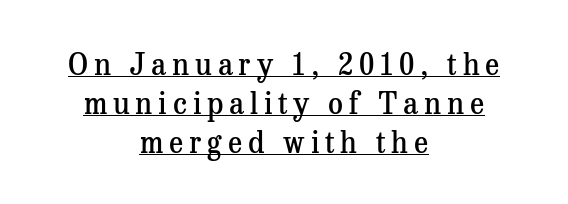
{"serif": "yes", "italic": "no", "bold": "semi", "weight": "semibold", "width": "normal", "stroke_contrast": "medium", "x_height": "medium", "monospaced": "no", "underline": "yes", "align": "center", "line_spacing": "normal", "line_spacing_ratio": 1.34, "letter_spacing": "wide", "letter_spacing_em": 0.2, "glyph_px": 29}
